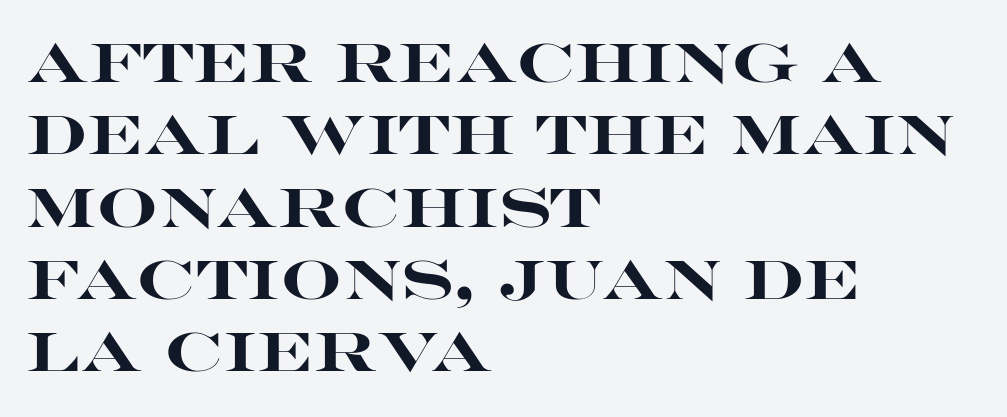
The image shows 54 px heavy, wide type, upright; set left-aligned, normal line spacing (1.34x), normal letter spacing, not underlined; high stroke contrast and a large x-height.
